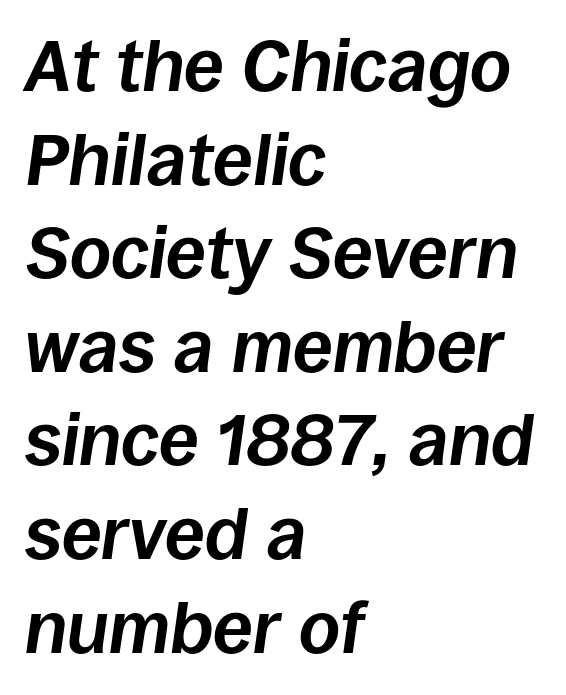
{"italic": "yes", "lean": "right", "slant_degrees": 8, "bold": "yes", "weight": "bold", "width": "normal", "stroke_contrast": "low", "x_height": "large", "monospaced": "no", "underline": "no", "align": "left", "line_spacing": "normal", "line_spacing_ratio": 1.3, "letter_spacing": "normal", "letter_spacing_em": 0.0, "glyph_px": 72}
